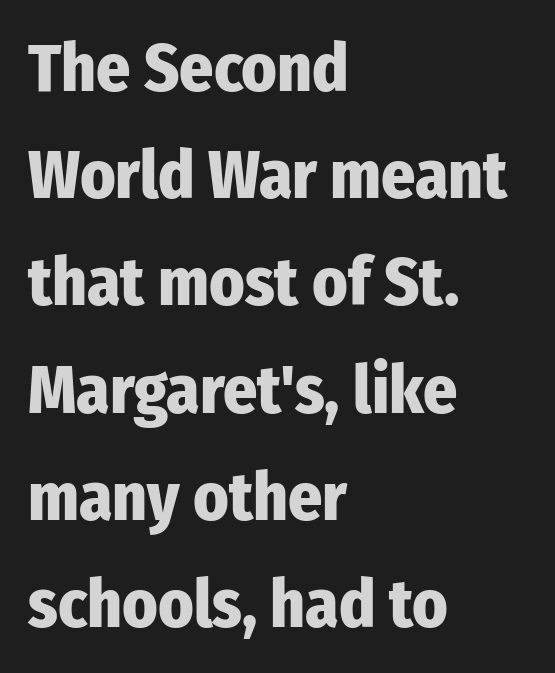
The image shows 67 px heavy, condensed sans-serif type, upright; set left-aligned, normal line spacing (1.6x), normal letter spacing, not underlined; low stroke contrast and a medium x-height.
